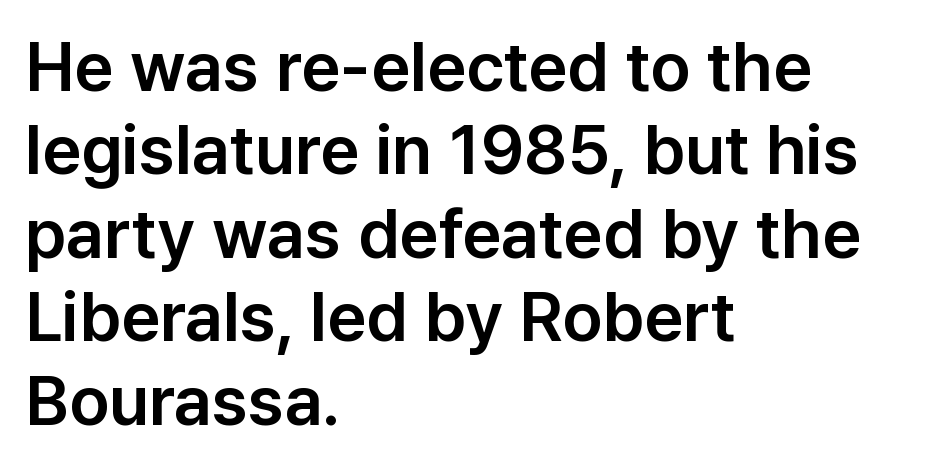
{"serif": "no", "italic": "no", "width": "normal", "stroke_contrast": "low", "x_height": "medium", "monospaced": "no", "underline": "no", "align": "left", "line_spacing_ratio": 1.21, "letter_spacing": "normal", "letter_spacing_em": 0.0, "glyph_px": 69}
